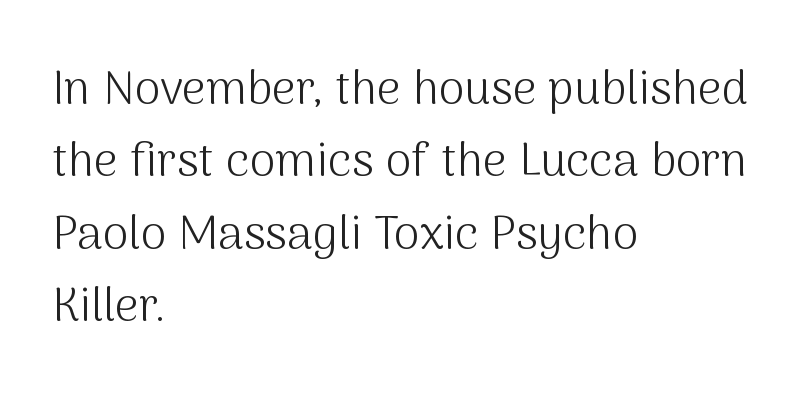
The image shows 47 px light sans-serif type, upright; set left-aligned, normal line spacing (1.54x), normal letter spacing, not underlined; medium stroke contrast and a medium x-height.
